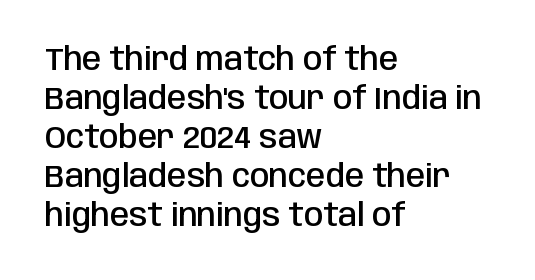
The image shows 31 px semibold, condensed sans-serif type, upright; set left-aligned, normal line spacing (1.26x), normal letter spacing, not underlined; low stroke contrast and a large x-height.
